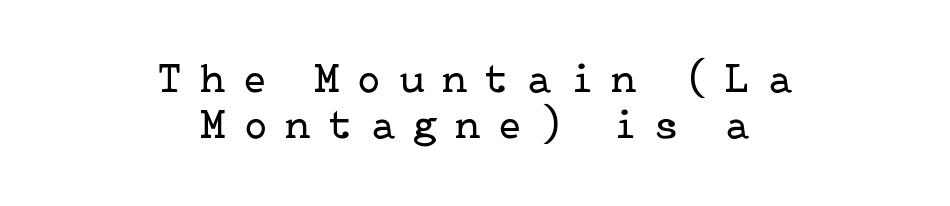
Q: Is the text bold? A: No.
Q: Is the text italic (slanted)? A: No, it is upright.
Q: Is the typeface a serif or a sans-serif typeface? A: Serif.
Q: Is the text underlined? A: No.
Q: How is the paragraph aligned? A: Centered.
Q: Is the spacing between letters normal or unusually wide? A: Unusually wide.
Q: Is the spacing between lines tight, normal or loose? A: Tight.
Q: Width (condensed, normal, or wide)? A: Normal.
Q: Stroke contrast? A: Low.
Q: x-height? A: Medium.
